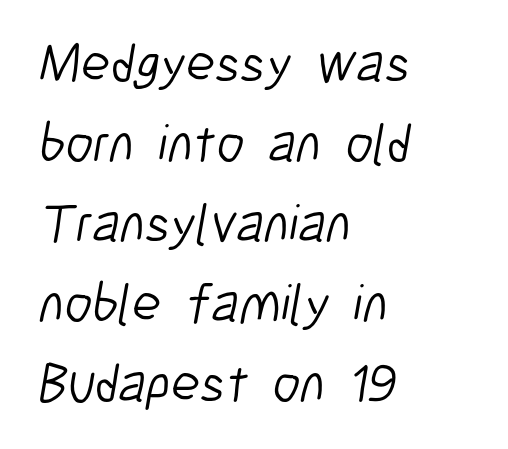
The image shows 54 px light, condensed sans-serif type; set left-aligned, normal line spacing (1.48x), normal letter spacing, not underlined; low stroke contrast and a medium x-height.
